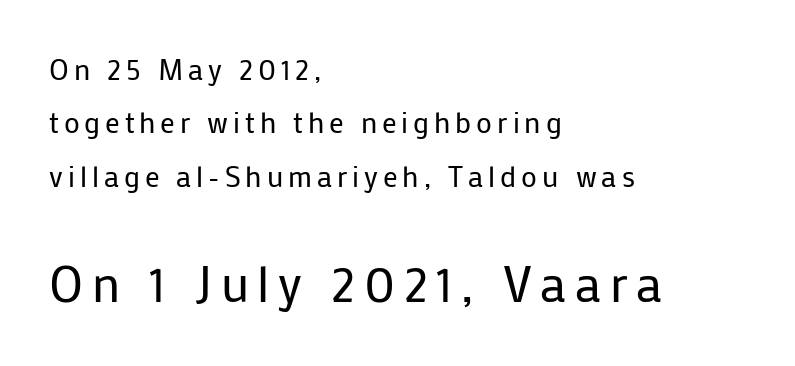
Q: Is the text bold? A: No.
Q: Is the text italic (slanted)? A: No, it is upright.
Q: Is the typeface a serif or a sans-serif typeface? A: Sans-serif.
Q: Is the text underlined? A: No.
Q: How is the paragraph aligned? A: Left-aligned.
Q: Which block of text is set in a larger size, the first (top) or the second (bottom)? A: The second (bottom) one.
Q: Width (condensed, normal, or wide)? A: Normal.
Q: Stroke contrast? A: Low.
Q: x-height? A: Medium.
Q: Monospaced? A: No.
